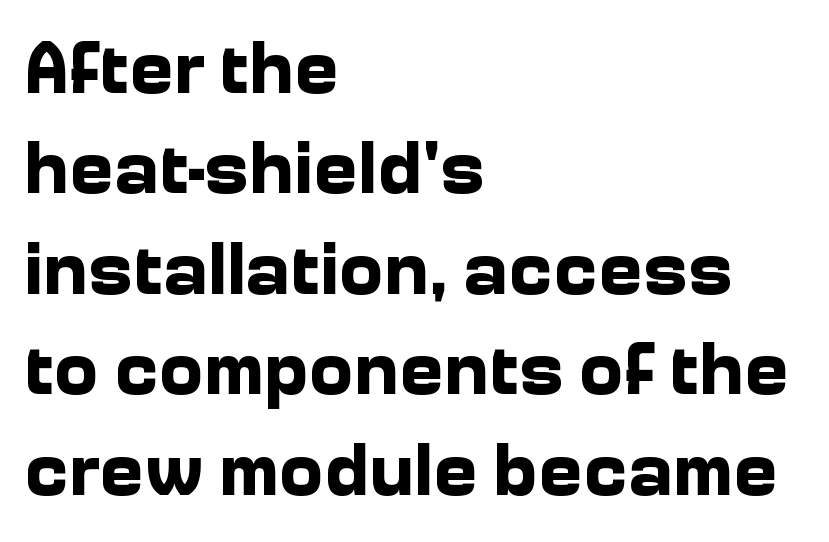
The image shows 75 px bold sans-serif type, upright; set left-aligned, normal line spacing (1.34x), normal letter spacing, not underlined; low stroke contrast and a medium x-height.
